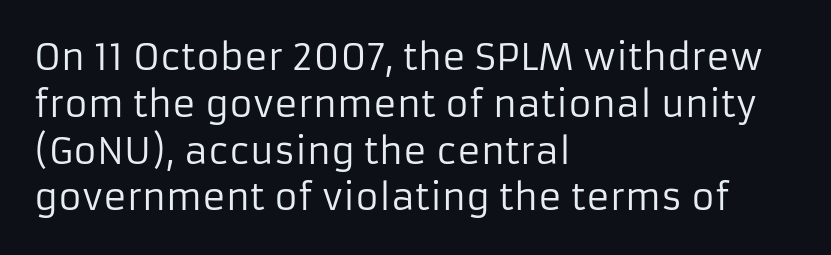
The image shows 36 px regular-weight sans-serif type, upright; set left-aligned, normal line spacing (1.3x), normal letter spacing, not underlined; low stroke contrast and a medium x-height.
